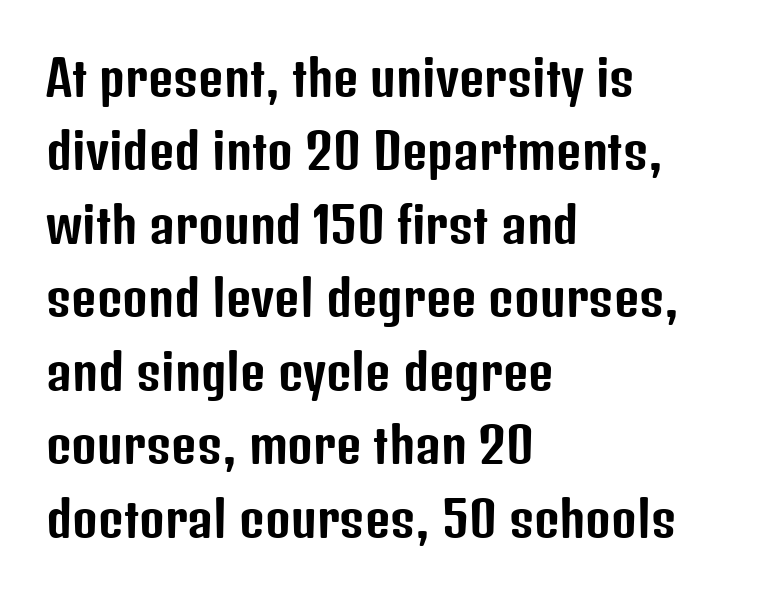
No extra tracking has been applied to these lines. Spacing verdict: proportional, widths tailored to each character. Bare-footed words on every line. The specimen reads as upright at a glance.
